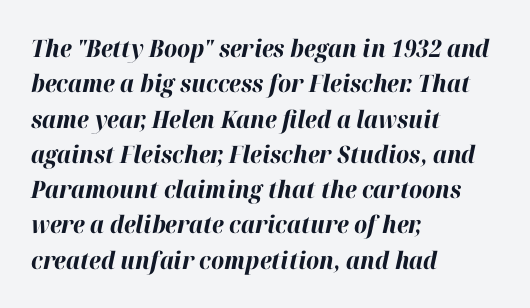
Interline gaps are of average width in this sample. The paragraph shown leans on its left margin. Descenders hang freely into open space. The typesetting leans heavy: a genuine bold.
